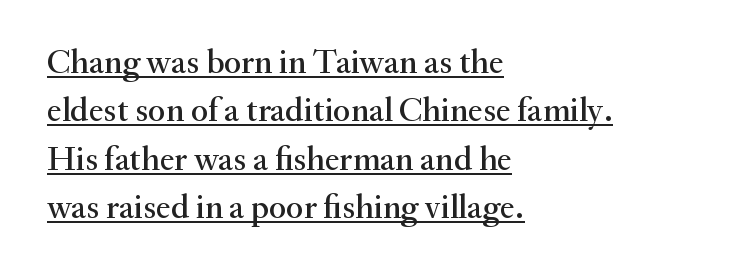
Q: Is the text italic (slanted)? A: No, it is upright.
Q: Is the typeface a serif or a sans-serif typeface? A: Serif.
Q: Is the text underlined? A: Yes.
Q: How is the paragraph aligned? A: Left-aligned.
Q: Is the spacing between letters normal or unusually wide? A: Normal.
Q: Is the spacing between lines tight, normal or loose? A: Normal.
Q: Width (condensed, normal, or wide)? A: Normal.
Q: Stroke contrast? A: Medium.
Q: x-height? A: Small.
Q: Monospaced? A: No.
